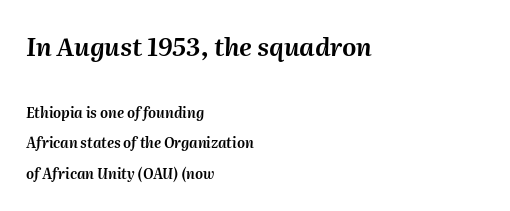
{"italic": "yes", "lean": "right", "slant_degrees": 2, "underline": "no", "align": "left", "line_spacing": "loose", "line_spacing_ratio": 2.19, "letter_spacing": "normal", "letter_spacing_em": 0.0, "larger_block": "first", "size_ratio": 1.79, "glyph_px": 25}
